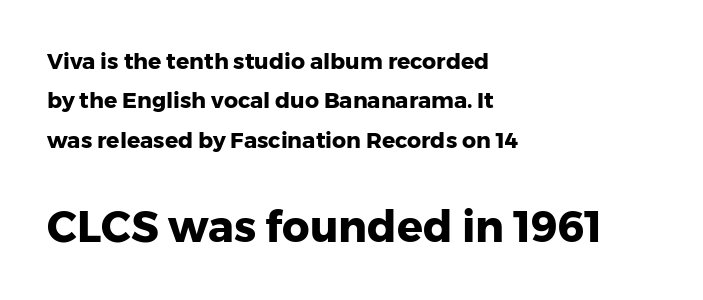
Q: Is the text bold? A: Yes.
Q: Is the text italic (slanted)? A: No, it is upright.
Q: Is the typeface a serif or a sans-serif typeface? A: Sans-serif.
Q: Is the text underlined? A: No.
Q: How is the paragraph aligned? A: Left-aligned.
Q: Is the spacing between letters normal or unusually wide? A: Normal.
Q: Which block of text is set in a larger size, the first (top) or the second (bottom)? A: The second (bottom) one.
Q: Width (condensed, normal, or wide)? A: Normal.
Q: Stroke contrast? A: Low.
Q: x-height? A: Medium.
Q: Monospaced? A: No.
